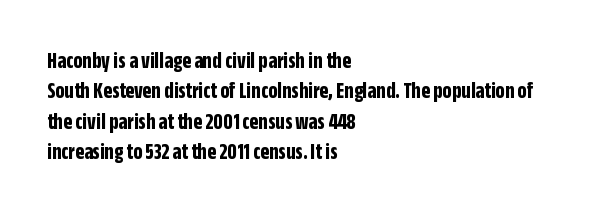
Q: Is the text bold? A: Yes.
Q: Is the text italic (slanted)? A: No, it is upright.
Q: Is the text underlined? A: No.
Q: How is the paragraph aligned? A: Left-aligned.
Q: Is the spacing between letters normal or unusually wide? A: Normal.
Q: Is the spacing between lines tight, normal or loose? A: Normal.
